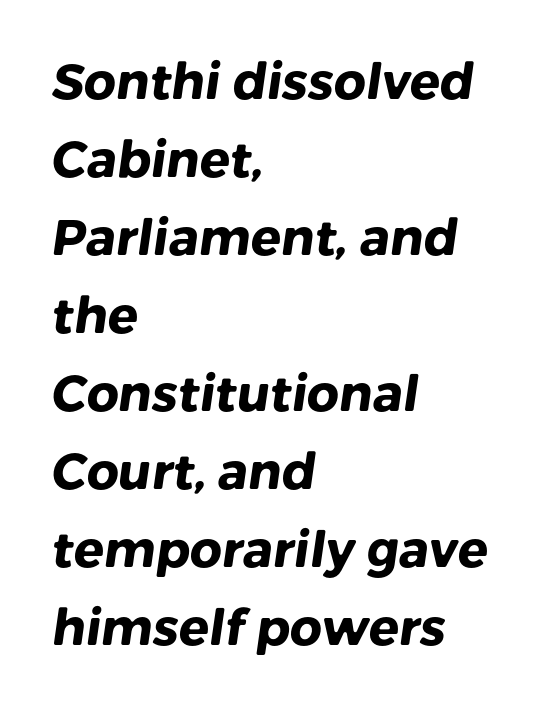
Q: Is the text bold? A: Yes.
Q: Is the typeface a serif or a sans-serif typeface? A: Sans-serif.
Q: Is the text underlined? A: No.
Q: How is the paragraph aligned? A: Left-aligned.
Q: Is the spacing between letters normal or unusually wide? A: Normal.
Q: Is the spacing between lines tight, normal or loose? A: Normal.
Q: Width (condensed, normal, or wide)? A: Normal.
Q: Stroke contrast? A: Low.
Q: x-height? A: Medium.
Q: Monospaced? A: No.
